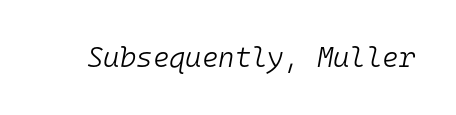
{"italic": "yes", "lean": "right", "slant_degrees": 10, "bold": "no", "weight": "light", "width": "normal", "stroke_contrast": "low", "x_height": "medium", "monospaced": "yes", "underline": "no", "letter_spacing": "normal", "letter_spacing_em": 0.0, "glyph_px": 28}
